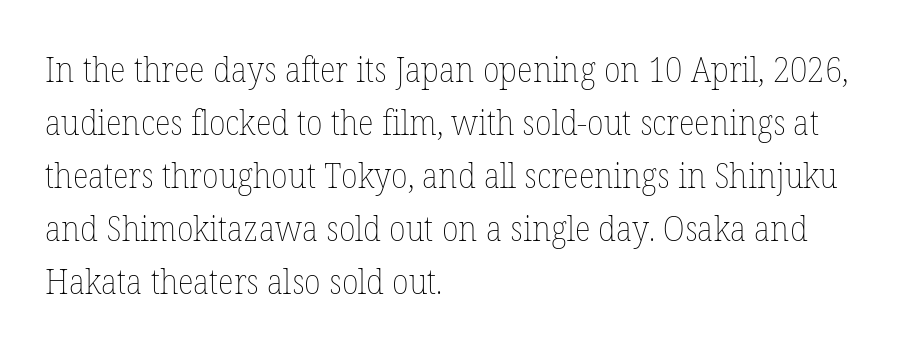
{"italic": "no", "bold": "no", "weight": "thin", "width": "normal", "stroke_contrast": "low", "x_height": "medium", "monospaced": "no", "underline": "no", "align": "left", "line_spacing": "normal", "line_spacing_ratio": 1.56, "letter_spacing": "normal", "letter_spacing_em": 0.0, "glyph_px": 34}
